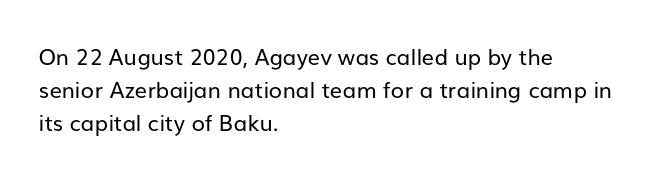
Q: Is the text bold? A: No.
Q: Is the text italic (slanted)? A: No, it is upright.
Q: Is the text underlined? A: No.
Q: How is the paragraph aligned? A: Left-aligned.
Q: Is the spacing between letters normal or unusually wide? A: Normal.
Q: Is the spacing between lines tight, normal or loose? A: Normal.
